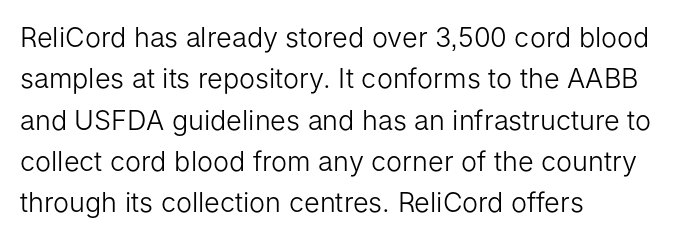
{"italic": "no", "bold": "no", "underline": "no", "align": "left", "line_spacing": "normal", "line_spacing_ratio": 1.53, "letter_spacing": "normal", "letter_spacing_em": 0.0, "glyph_px": 27}
